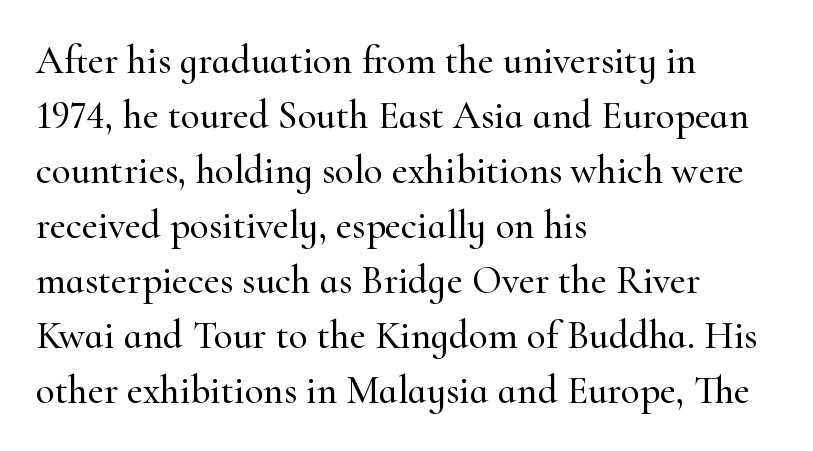
The image shows 39 px serif type, upright; set left-aligned, normal line spacing (1.41x), normal letter spacing, not underlined; high stroke contrast and a small x-height.
